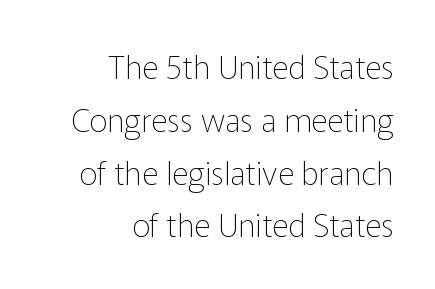
Q: Is the text bold? A: No.
Q: Is the text italic (slanted)? A: No, it is upright.
Q: Is the typeface a serif or a sans-serif typeface? A: Sans-serif.
Q: Is the text underlined? A: No.
Q: How is the paragraph aligned? A: Right-aligned.
Q: Is the spacing between letters normal or unusually wide? A: Normal.
Q: Is the spacing between lines tight, normal or loose? A: Normal.
Q: Width (condensed, normal, or wide)? A: Normal.
Q: Stroke contrast? A: Low.
Q: x-height? A: Medium.
Q: Monospaced? A: No.
